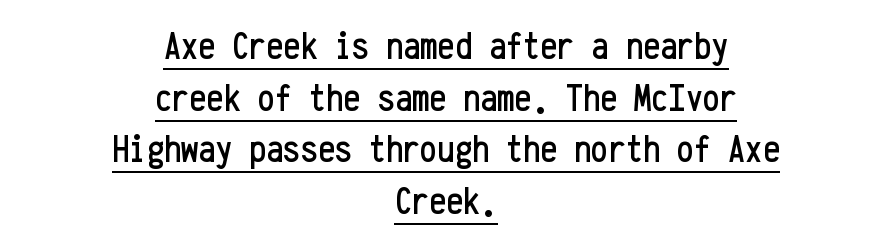
{"serif": "no", "italic": "no", "width": "condensed", "stroke_contrast": "low", "x_height": "medium", "monospaced": "yes", "underline": "yes", "align": "center", "line_spacing": "normal", "line_spacing_ratio": 1.36, "letter_spacing": "normal", "letter_spacing_em": 0.0, "glyph_px": 38}
